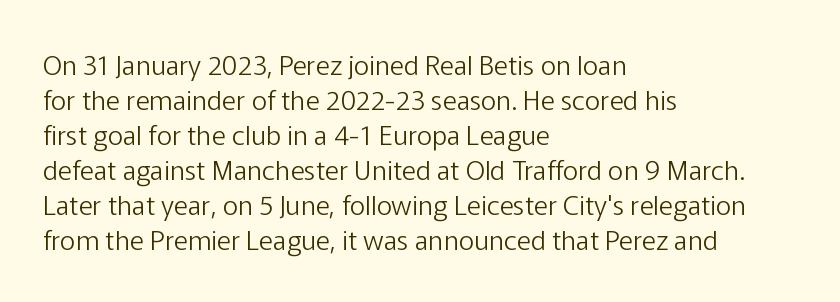
{"italic": "no", "bold": "no", "underline": "no", "align": "left", "line_spacing": "normal", "line_spacing_ratio": 1.3, "letter_spacing": "normal", "letter_spacing_em": 0.0, "glyph_px": 27}
